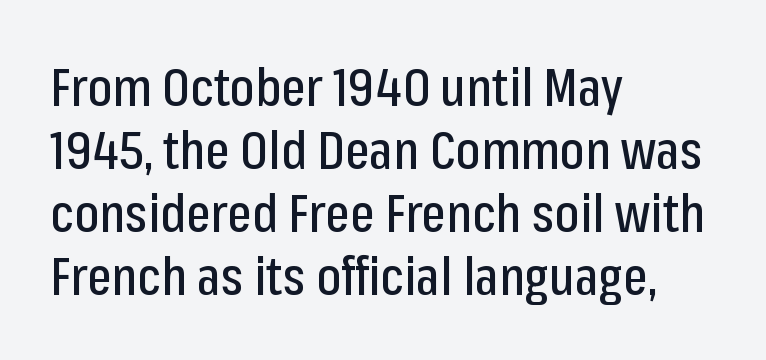
{"serif": "no", "italic": "no", "width": "condensed", "stroke_contrast": "low", "x_height": "medium", "monospaced": "no", "underline": "no", "align": "left", "line_spacing_ratio": 1.21, "letter_spacing": "normal", "letter_spacing_em": 0.0, "glyph_px": 52}
